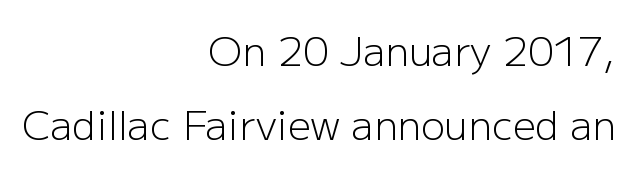
Spacing verdict: proportional, widths tailored to each character. Look at the bottom of the vertical strokes: they stop flat, with no serifs. The letterforms sit at book weight or below. Designer's note — italics off, roman on.
